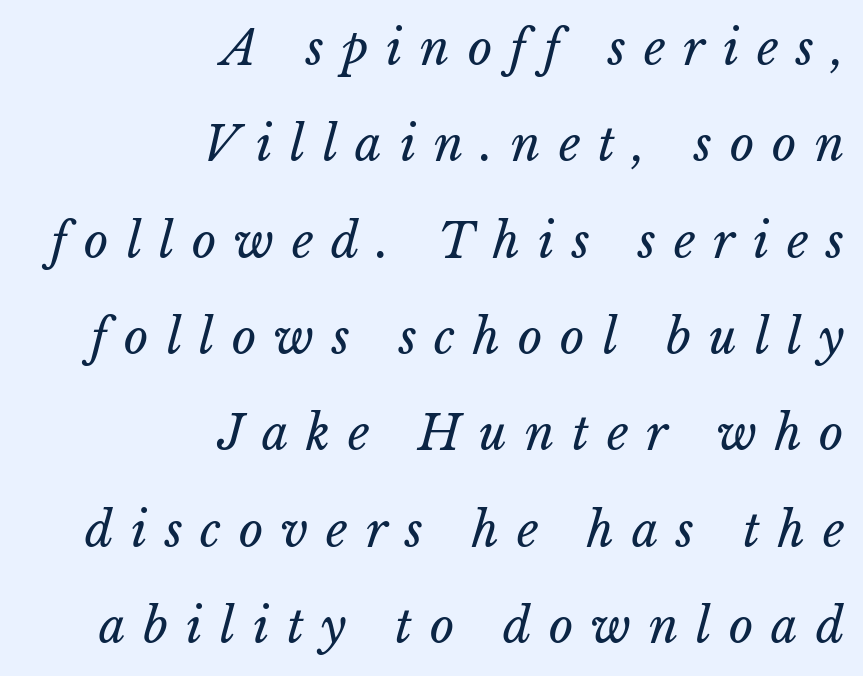
Q: Is the text bold? A: No.
Q: Is the text underlined? A: No.
Q: How is the paragraph aligned? A: Right-aligned.
Q: Is the spacing between letters normal or unusually wide? A: Unusually wide.
Q: Is the spacing between lines tight, normal or loose? A: Loose.
Q: Width (condensed, normal, or wide)? A: Normal.
Q: Stroke contrast? A: Low.
Q: x-height? A: Medium.
Q: Monospaced? A: No.
